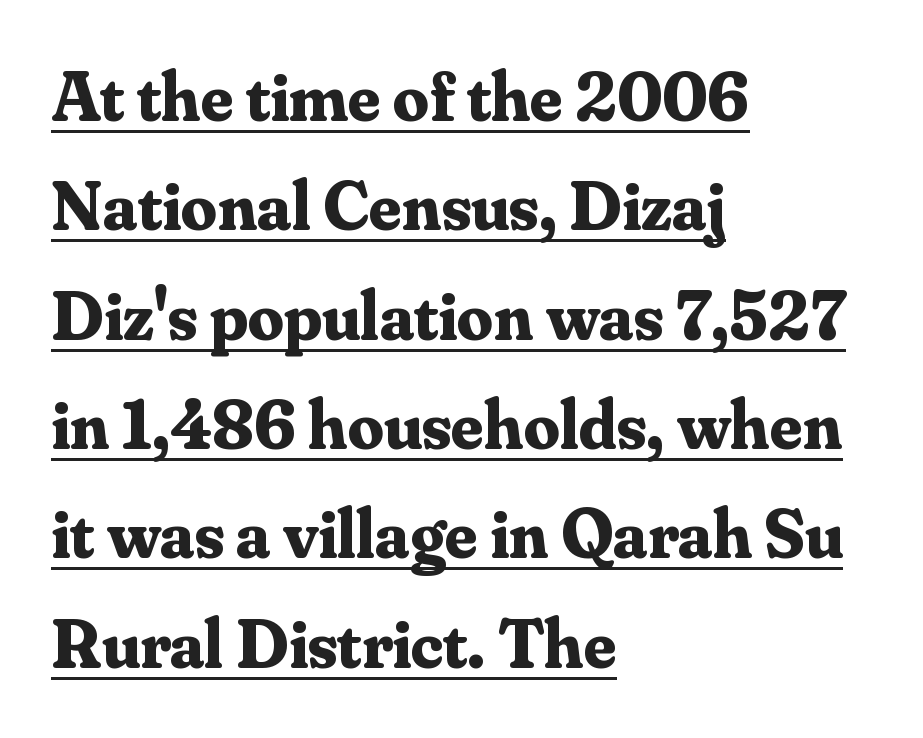
The specimen reads as upright at a glance. The rendering anchors every line to the left-hand side. Typographically, this falls in the serif category. Heavy-handed strokes throughout: this text is bold. Check the space under the baseline: a stroke is drawn there.
